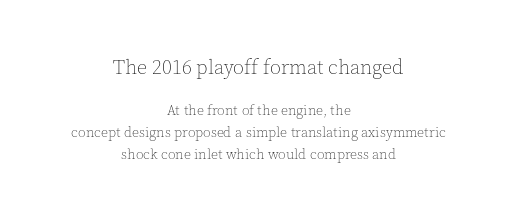
The letters look calm and open, with moderate or lighter stems. Tracking value appears to be zero — textbook default spacing. Each line is balanced around a shared central axis. Students, observe: this is what conventionally led text looks like.
